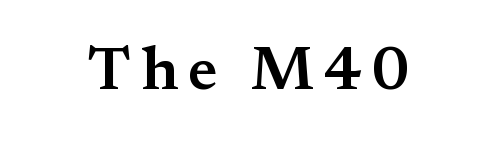
The image shows 62 px semibold serif type, upright; set not underlined; medium stroke contrast and a small x-height.
